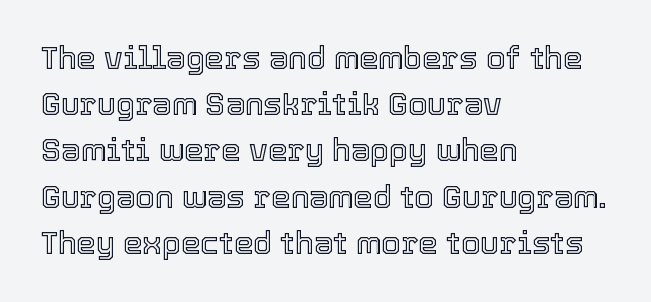
Q: Is the text italic (slanted)? A: No, it is upright.
Q: Is the text underlined? A: No.
Q: How is the paragraph aligned? A: Left-aligned.
Q: Is the spacing between letters normal or unusually wide? A: Normal.
Q: Is the spacing between lines tight, normal or loose? A: Normal.
Q: Width (condensed, normal, or wide)? A: Normal.
Q: x-height? A: Medium.
Q: Monospaced? A: No.
